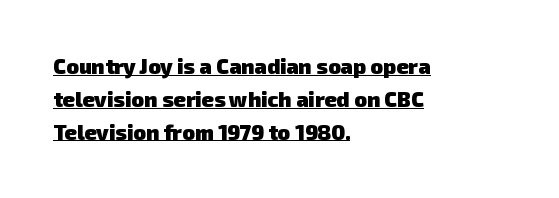
The image shows 21 px bold type; set left-aligned, normal line spacing (1.56x), normal letter spacing, underlined.
